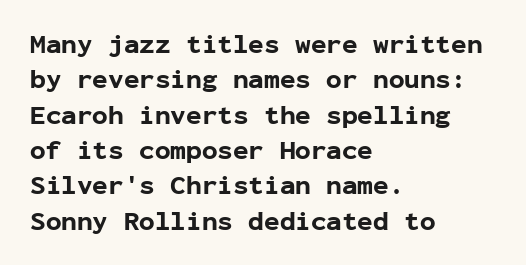
The image shows 26 px bold type, upright; set left-aligned, normal line spacing (1.36x), normal letter spacing, not underlined.
